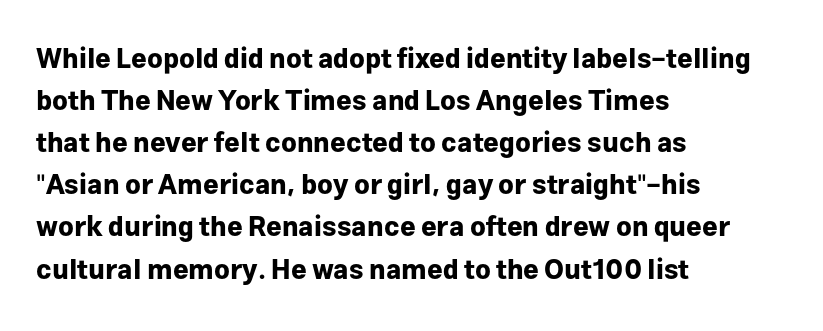
Q: Is the text bold? A: Yes.
Q: Is the text italic (slanted)? A: No, it is upright.
Q: Is the text underlined? A: No.
Q: How is the paragraph aligned? A: Left-aligned.
Q: Is the spacing between letters normal or unusually wide? A: Normal.
Q: Is the spacing between lines tight, normal or loose? A: Normal.
